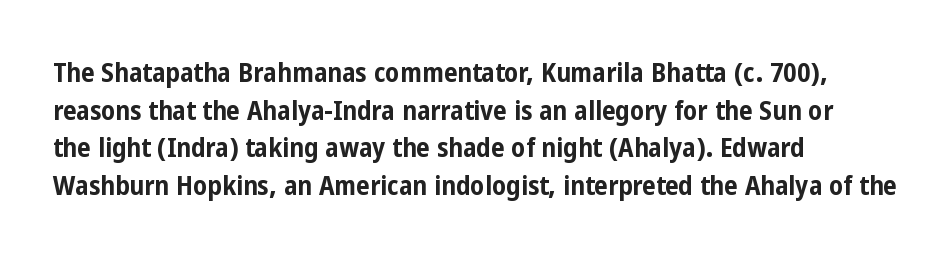
{"italic": "no", "bold": "yes", "underline": "no", "align": "left", "line_spacing": "normal", "line_spacing_ratio": 1.39, "letter_spacing": "normal", "letter_spacing_em": 0.0, "glyph_px": 27}
